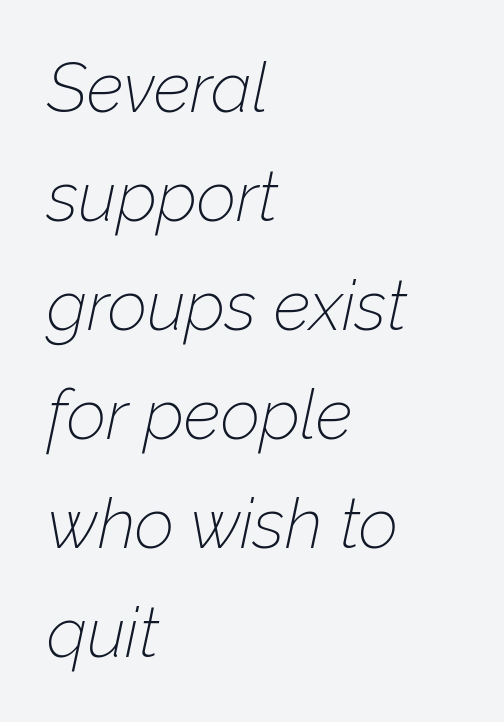
Inter-character spacing is left at the font's built-in metrics. Weight class: somewhere from thin through regular. Successive baselines arrive at the customary interval. The lines in this sample share a left origin and differ only in where they stop.
